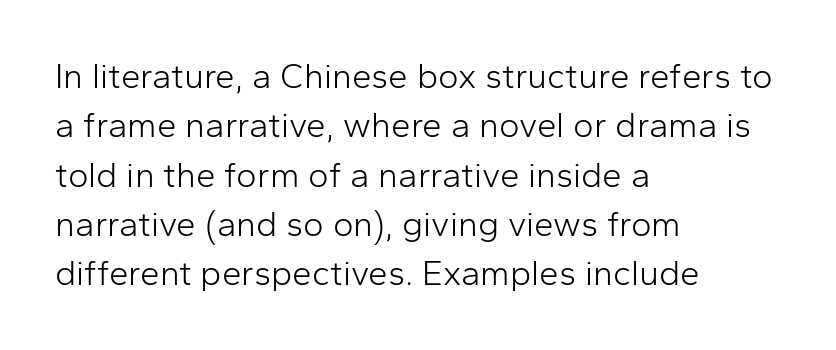
If you drew a ruler down the left edge, every line would touch it. The letters advance in unequal steps, a hallmark of proportional type. The lines sit at an ordinary, default distance from one another. Posture: vertical.
